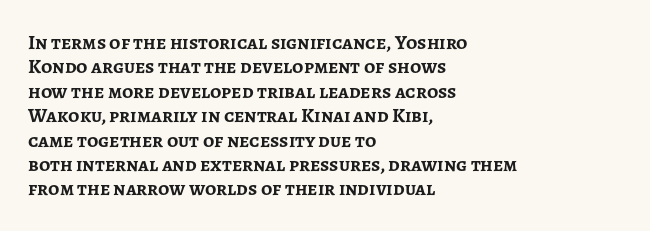
Q: Is the text bold? A: Yes.
Q: Is the text italic (slanted)? A: No, it is upright.
Q: Is the text underlined? A: No.
Q: How is the paragraph aligned? A: Left-aligned.
Q: Is the spacing between letters normal or unusually wide? A: Normal.
